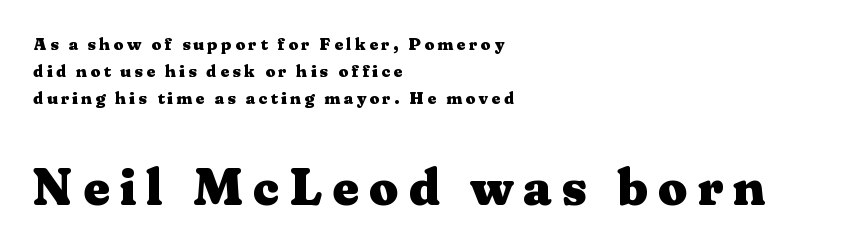
Q: Is the text bold? A: Yes.
Q: Is the text italic (slanted)? A: No, it is upright.
Q: Is the typeface a serif or a sans-serif typeface? A: Serif.
Q: Is the text underlined? A: No.
Q: How is the paragraph aligned? A: Left-aligned.
Q: Is the spacing between letters normal or unusually wide? A: Unusually wide.
Q: Is the spacing between lines tight, normal or loose? A: Normal.
Q: Which block of text is set in a larger size, the first (top) or the second (bottom)? A: The second (bottom) one.
Q: Width (condensed, normal, or wide)? A: Wide.
Q: Stroke contrast? A: Medium.
Q: x-height? A: Medium.
Q: Monospaced? A: No.
